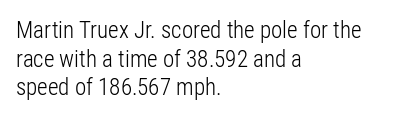
Q: Is the text bold? A: No.
Q: Is the text italic (slanted)? A: No, it is upright.
Q: Is the text underlined? A: No.
Q: How is the paragraph aligned? A: Left-aligned.
Q: Is the spacing between letters normal or unusually wide? A: Normal.
Q: Is the spacing between lines tight, normal or loose? A: Normal.
